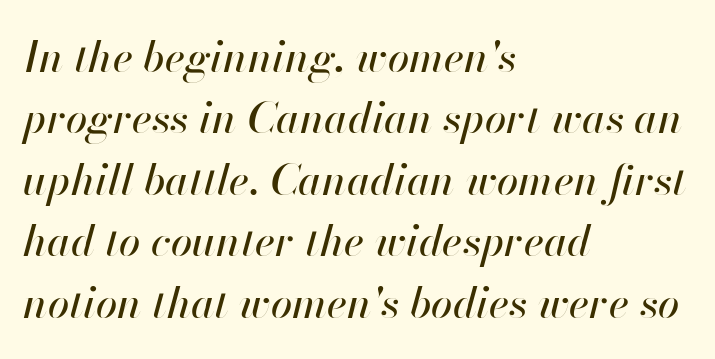
Q: Is the text italic (slanted)? A: Yes, it leans right by about 13 degrees.
Q: Is the text underlined? A: No.
Q: How is the paragraph aligned? A: Left-aligned.
Q: Is the spacing between letters normal or unusually wide? A: Normal.
Q: Is the spacing between lines tight, normal or loose? A: Normal.
Q: Width (condensed, normal, or wide)? A: Normal.
Q: Stroke contrast? A: High.
Q: x-height? A: Small.
Q: Monospaced? A: No.
